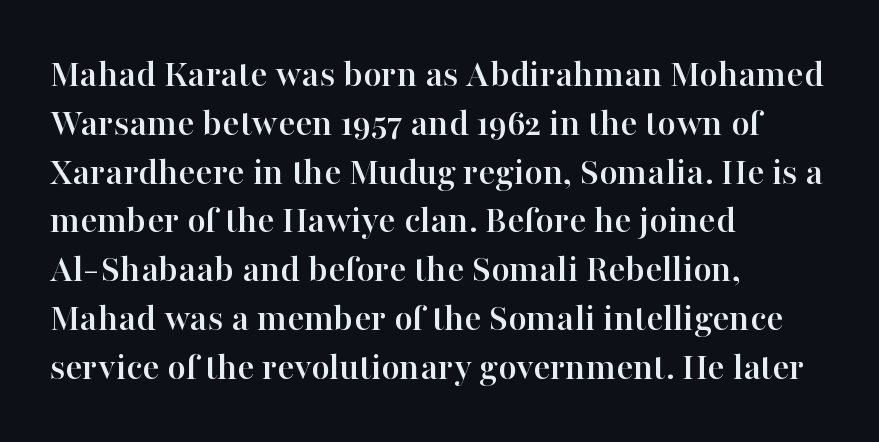
The passage is arranged the way most books set body copy — flush left. A roman cut, with each character standing at attention. You could not count columns in this text — the font is proportionally spaced. What stands out about the letter spacing? Nothing — it is the standard amount.
